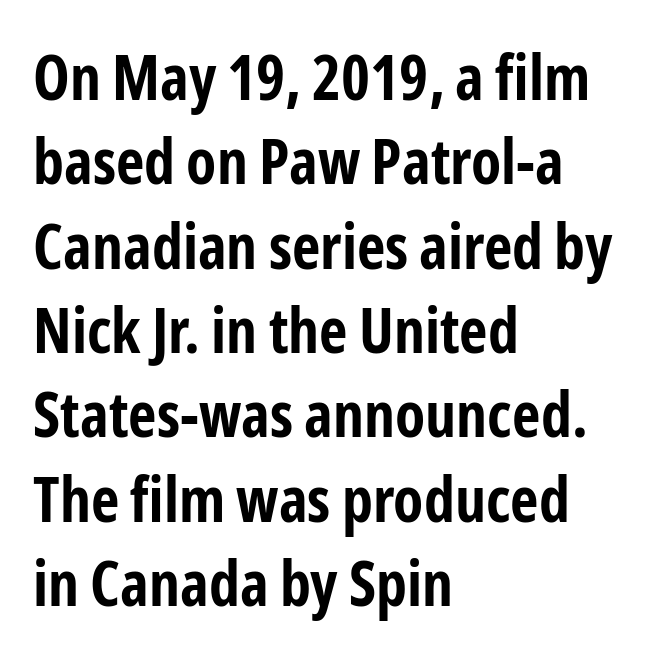
{"serif": "no", "italic": "no", "bold": "yes", "weight": "bold", "width": "condensed", "stroke_contrast": "low", "x_height": "medium", "monospaced": "no", "underline": "no", "align": "left", "line_spacing": "normal", "line_spacing_ratio": 1.36, "letter_spacing": "normal", "letter_spacing_em": 0.0, "glyph_px": 62}
